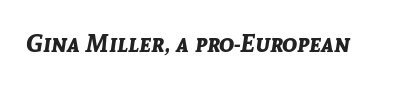
Q: Is the text bold? A: Yes.
Q: Is the text italic (slanted)? A: Yes, it leans right by about 8 degrees.
Q: Is the text underlined? A: No.
Q: Is the spacing between letters normal or unusually wide? A: Normal.
